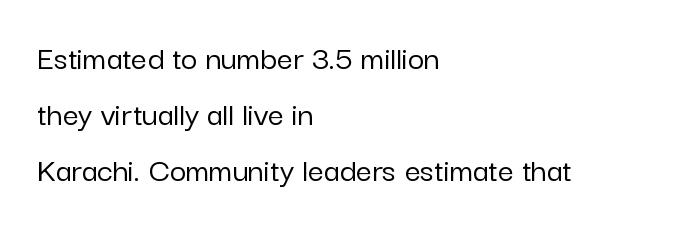
{"serif": "no", "italic": "no", "width": "normal", "stroke_contrast": "low", "x_height": "medium", "monospaced": "no", "underline": "no", "align": "left", "line_spacing": "normal", "line_spacing_ratio": 1.6, "letter_spacing": "normal", "letter_spacing_em": 0.0, "glyph_px": 35}
